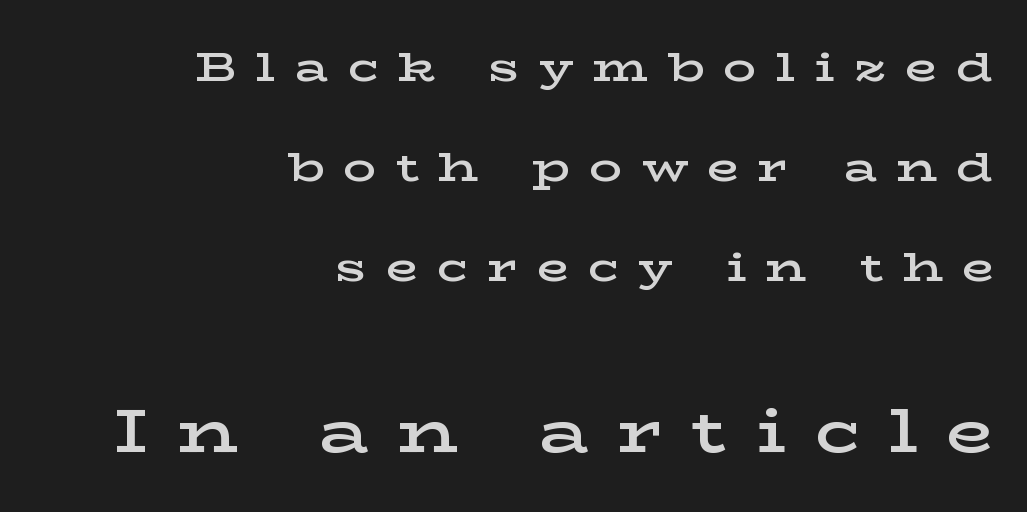
{"serif": "yes", "italic": "no", "bold": "semi", "weight": "semibold", "width": "wide", "stroke_contrast": "low", "x_height": "medium", "monospaced": "no", "underline": "no", "align": "right", "line_spacing": "loose", "line_spacing_ratio": 2.44, "letter_spacing": "wide", "letter_spacing_em": 0.47, "larger_block": "second", "size_ratio": 1.49, "glyph_px": 61}
